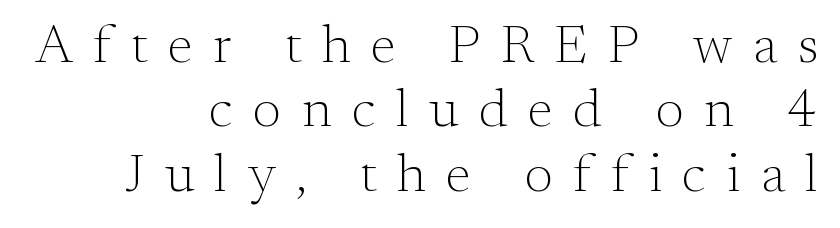
Q: Is the text bold? A: No.
Q: Is the text italic (slanted)? A: No, it is upright.
Q: Is the typeface a serif or a sans-serif typeface? A: Serif.
Q: Is the text underlined? A: No.
Q: How is the paragraph aligned? A: Right-aligned.
Q: Is the spacing between letters normal or unusually wide? A: Unusually wide.
Q: Width (condensed, normal, or wide)? A: Normal.
Q: Stroke contrast? A: Medium.
Q: x-height? A: Small.
Q: Monospaced? A: No.
